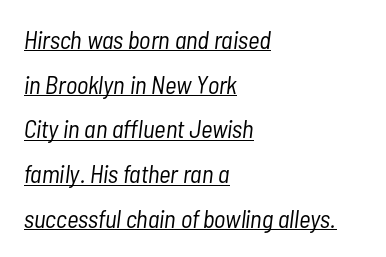
{"italic": "yes", "lean": "right", "slant_degrees": 7, "bold": "no", "underline": "yes", "align": "left", "line_spacing_ratio": 1.79, "letter_spacing": "normal", "letter_spacing_em": 0.0, "glyph_px": 25}
